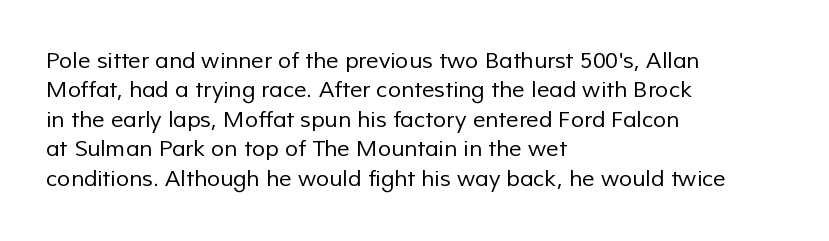
The rendering uses a moderate line-height, typical for paragraphs. Nothing heavy about these letters — not bold at all. In CSS terms this would be text-align: left. No extra tracking has been applied to these lines.
